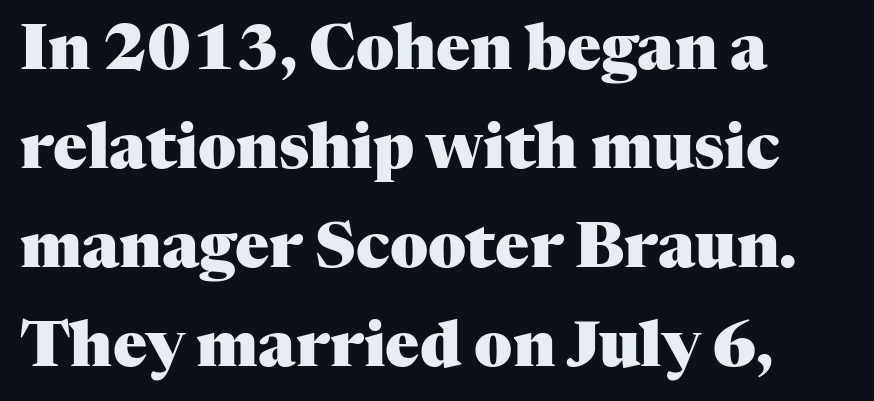
Check the space under the baseline: it is left empty. Style check: upright. The passage shown stacks its lines at a standard gap. Looks like regular typesetting: each glyph gets only the width it needs.
